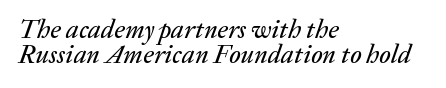
{"italic": "yes", "lean": "right", "slant_degrees": 20, "underline": "no", "align": "left", "line_spacing": "tight", "line_spacing_ratio": 0.96, "letter_spacing": "normal", "letter_spacing_em": 0.0, "glyph_px": 26}
